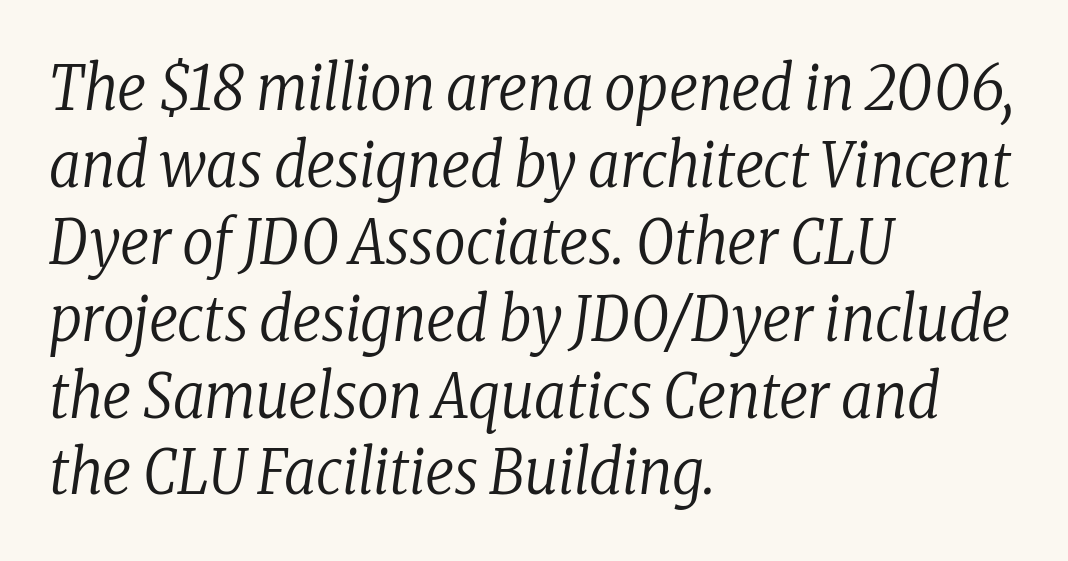
Stroke mass is kept to a normal reading level or below. The space directly below the letters is spotless. The paragraph has a hard left edge and a soft right edge. The face used here is proportionally spaced, like ordinary book or web type.
